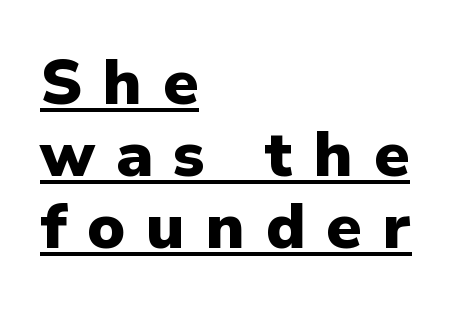
The image shows 63 px heavy sans-serif type, upright; set left-aligned, tight line spacing (1.14x), unusually wide letter spacing (+0.33 em), underlined; low stroke contrast and a medium x-height.
